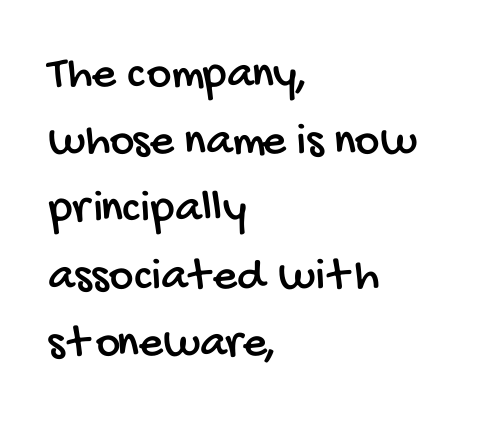
Q: Is the typeface a serif or a sans-serif typeface? A: Sans-serif.
Q: Is the text underlined? A: No.
Q: How is the paragraph aligned? A: Left-aligned.
Q: Is the spacing between letters normal or unusually wide? A: Normal.
Q: Is the spacing between lines tight, normal or loose? A: Normal.
Q: Width (condensed, normal, or wide)? A: Condensed.
Q: Stroke contrast? A: Low.
Q: x-height? A: Large.
Q: Monospaced? A: No.
